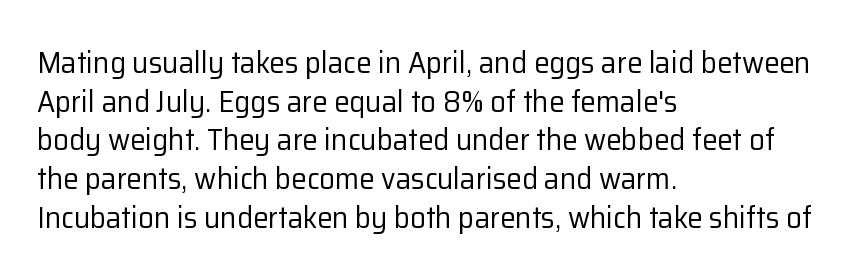
{"serif": "no", "italic": "no", "bold": "no", "weight": "regular", "width": "normal", "stroke_contrast": "low", "x_height": "medium", "monospaced": "no", "underline": "no", "align": "left", "line_spacing": "normal", "line_spacing_ratio": 1.25, "letter_spacing": "normal", "letter_spacing_em": 0.0, "glyph_px": 31}
